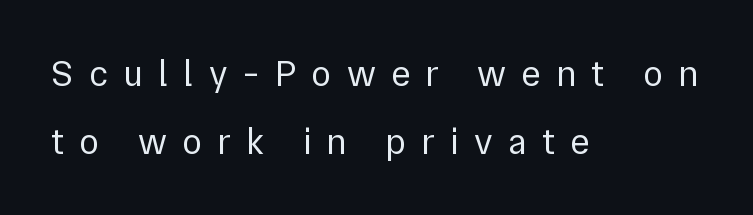
The passage shown is typed in a proportional face where columns would drift. Ascenders rise straight up at ninety degrees. The weight tops out at a normal text grade. One-word summary of the alignment: left. A typesetter would label this face a sans. The string is rendered with underlining switched off.
